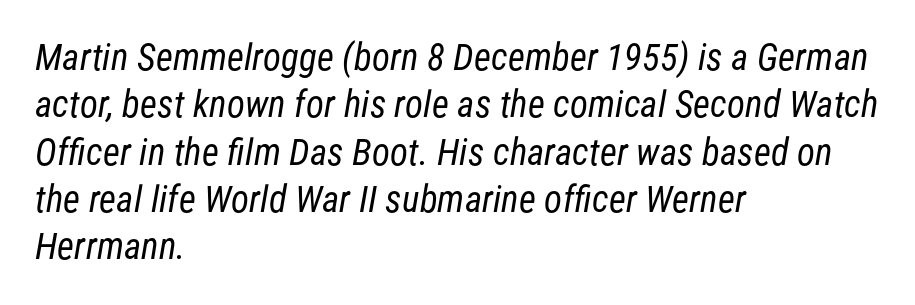
Q: Is the text bold? A: No.
Q: Is the typeface a serif or a sans-serif typeface? A: Sans-serif.
Q: Is the text underlined? A: No.
Q: How is the paragraph aligned? A: Left-aligned.
Q: Is the spacing between letters normal or unusually wide? A: Normal.
Q: Is the spacing between lines tight, normal or loose? A: Normal.
Q: Width (condensed, normal, or wide)? A: Condensed.
Q: Stroke contrast? A: Low.
Q: x-height? A: Medium.
Q: Monospaced? A: No.
